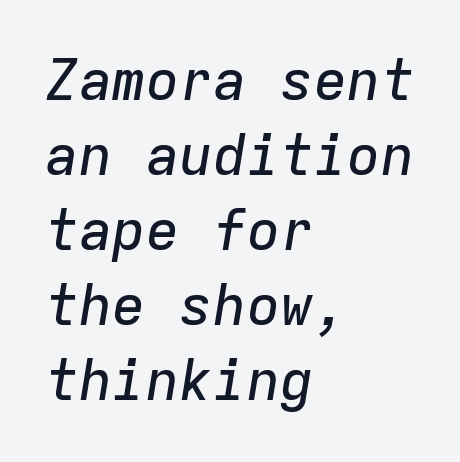
Q: Is the text italic (slanted)? A: Yes, it leans right by about 9 degrees.
Q: Is the text underlined? A: No.
Q: How is the paragraph aligned? A: Left-aligned.
Q: Is the spacing between letters normal or unusually wide? A: Normal.
Q: Is the spacing between lines tight, normal or loose? A: Normal.
Q: Width (condensed, normal, or wide)? A: Normal.
Q: Stroke contrast? A: Low.
Q: x-height? A: Medium.
Q: Monospaced? A: Yes.
